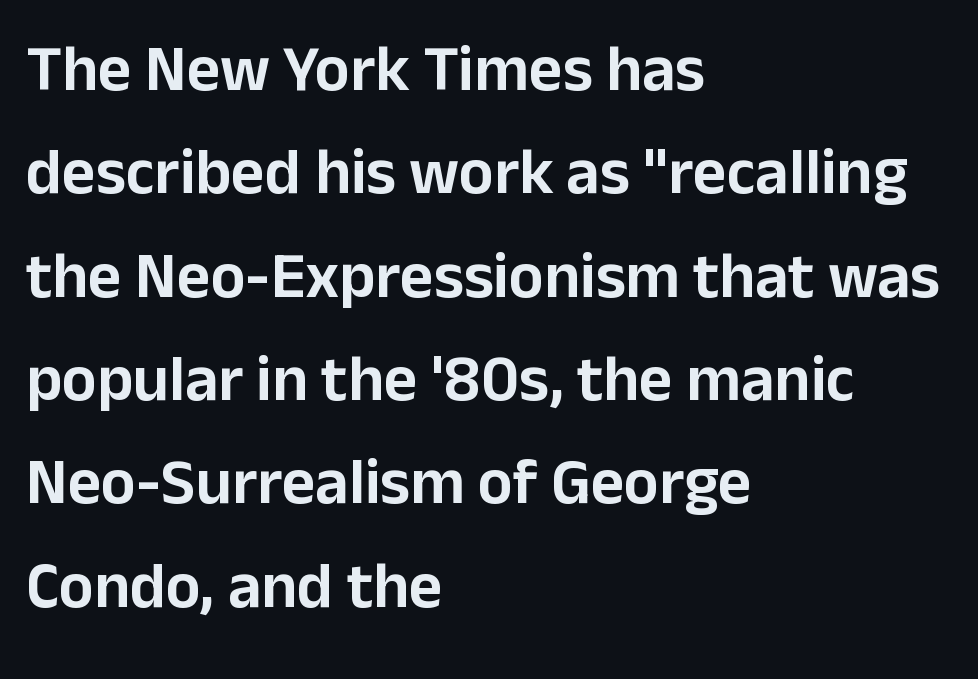
{"serif": "no", "italic": "no", "width": "normal", "stroke_contrast": "low", "x_height": "medium", "monospaced": "no", "underline": "no", "align": "left", "line_spacing": "normal", "line_spacing_ratio": 1.59, "letter_spacing": "normal", "letter_spacing_em": 0.0, "glyph_px": 65}
